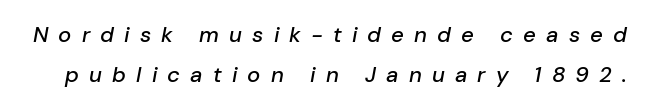
{"italic": "yes", "lean": "right", "slant_degrees": 10, "underline": "no", "line_spacing_ratio": 1.81, "letter_spacing": "wide", "letter_spacing_em": 0.46, "glyph_px": 22}
